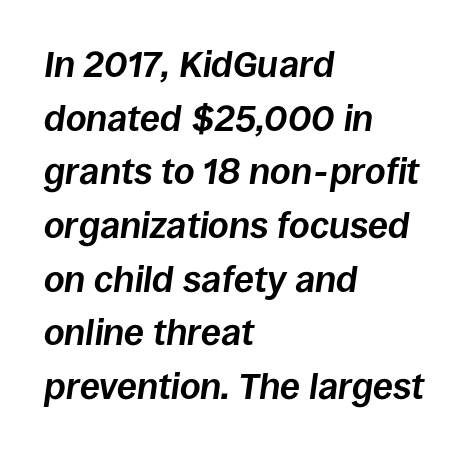
The line texture is even and compact thanks to regular tracking. These lines stack with their left ends in a neat column. The letters advance in unequal steps, a hallmark of proportional type. The line-height multiplier appears to be the usual default.
